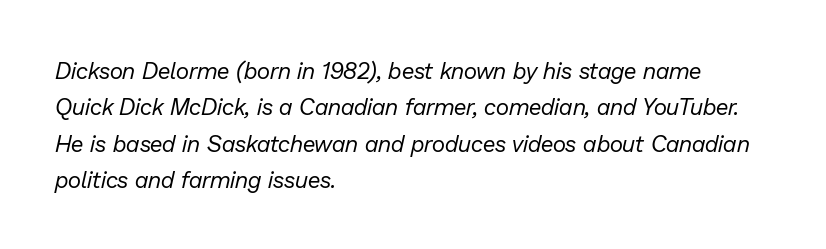
The face used here has a pronounced slope to its letters. Compared with typical body copy, the letter spacing here is the same. The lines in this sample share a left origin and differ only in where they stop. The passage shown is not underscored anywhere. The block of text has a typical density, with ordinary space between rows. The font is comparable to plain body text, perhaps lighter.
